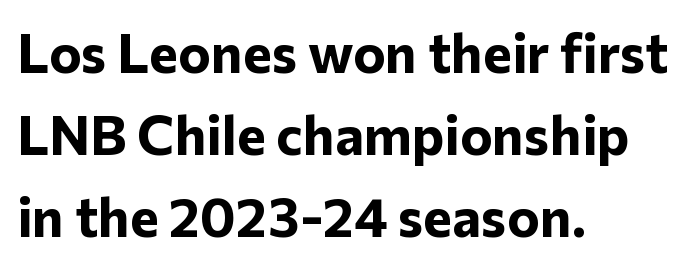
{"serif": "no", "italic": "no", "bold": "yes", "weight": "bold", "width": "normal", "stroke_contrast": "low", "x_height": "medium", "monospaced": "no", "underline": "no", "align": "left", "line_spacing": "normal", "line_spacing_ratio": 1.49, "letter_spacing": "normal", "letter_spacing_em": 0.0, "glyph_px": 55}
